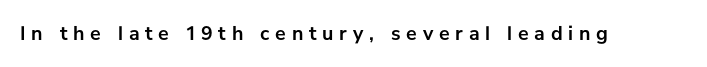
{"italic": "no", "bold": "yes", "underline": "no", "letter_spacing": "wide", "letter_spacing_em": 0.29, "glyph_px": 20}
